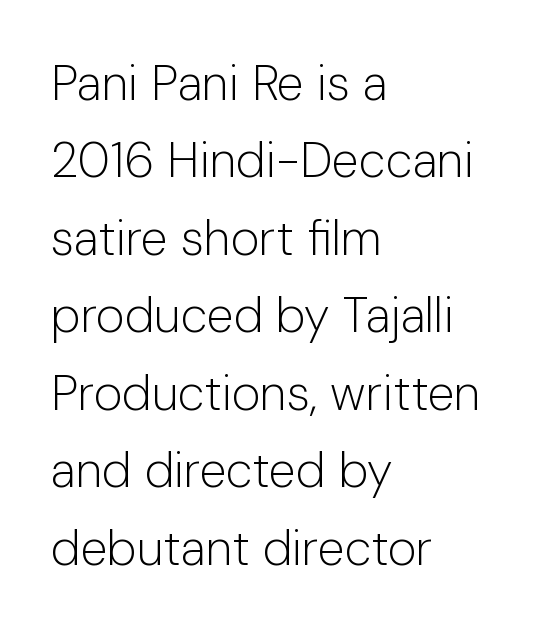
{"serif": "no", "italic": "no", "bold": "no", "weight": "light", "width": "normal", "stroke_contrast": "low", "x_height": "medium", "monospaced": "no", "underline": "no", "align": "left", "line_spacing": "normal", "line_spacing_ratio": 1.58, "letter_spacing": "normal", "letter_spacing_em": 0.0, "glyph_px": 49}
